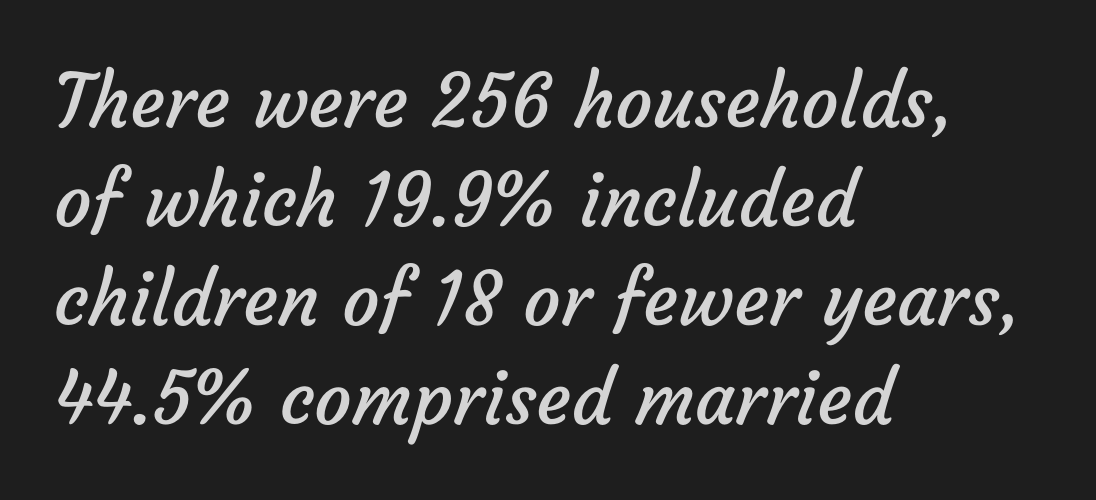
{"serif": "no", "bold": "no", "weight": "regular", "width": "normal", "stroke_contrast": "low", "x_height": "medium", "monospaced": "no", "underline": "no", "align": "left", "line_spacing": "normal", "line_spacing_ratio": 1.34, "letter_spacing": "normal", "letter_spacing_em": 0.0, "glyph_px": 74}
